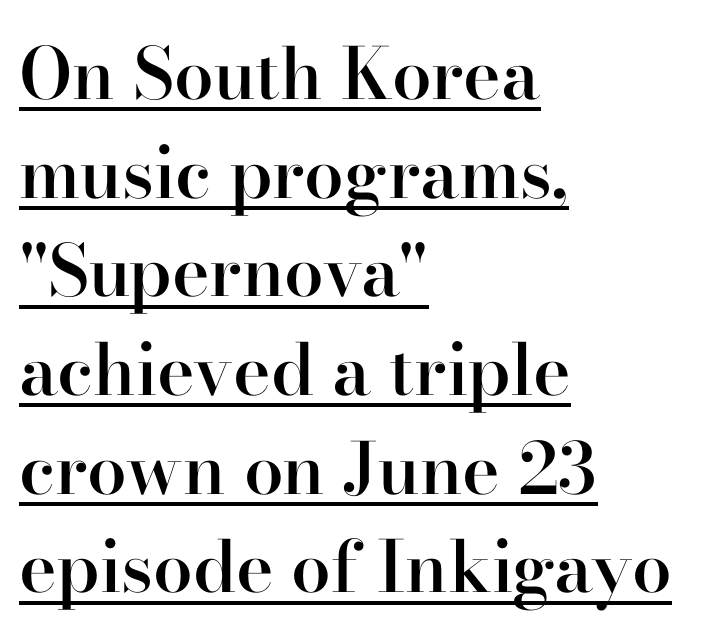
{"serif": "yes", "italic": "no", "bold": "semi", "weight": "semibold", "width": "normal", "stroke_contrast": "high", "x_height": "small", "monospaced": "no", "underline": "yes", "align": "left", "line_spacing": "normal", "line_spacing_ratio": 1.39, "letter_spacing": "normal", "letter_spacing_em": 0.0, "glyph_px": 71}
